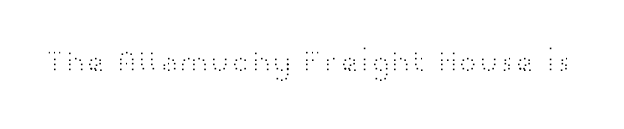
The face used here is proportionally spaced, like ordinary book or web type. Default kerning and tracking; the words read as compact shapes. Unmarked baselines from the first word to the last. This is the regular roman posture of the typeface.
